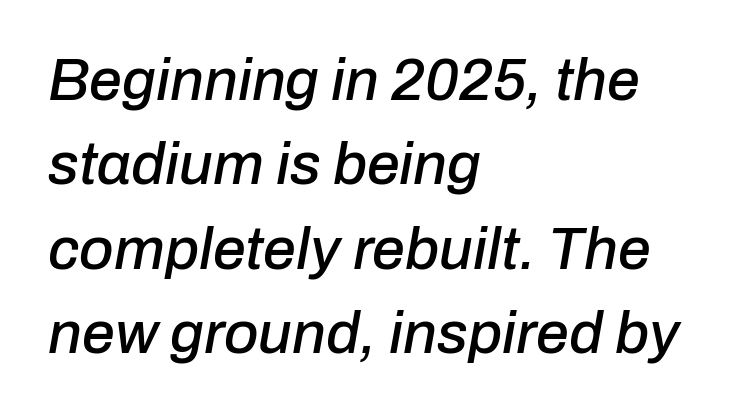
Regular leading. You could not count columns in this text — the font is proportionally spaced. Between one letter and the next there's only the usual sliver of space. The rag falls on the right side of this text block. The zone under the glyphs is completely vacant.
